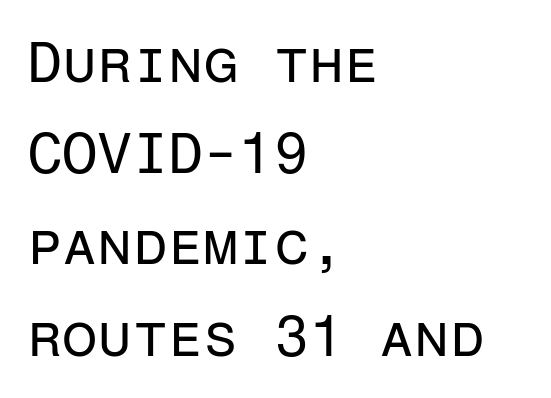
Q: Is the text bold? A: No.
Q: Is the text italic (slanted)? A: No, it is upright.
Q: Is the typeface a serif or a sans-serif typeface? A: Sans-serif.
Q: Is the text underlined? A: No.
Q: How is the paragraph aligned? A: Left-aligned.
Q: Is the spacing between letters normal or unusually wide? A: Normal.
Q: Is the spacing between lines tight, normal or loose? A: Normal.
Q: Width (condensed, normal, or wide)? A: Normal.
Q: Stroke contrast? A: Low.
Q: x-height? A: Medium.
Q: Monospaced? A: Yes.
